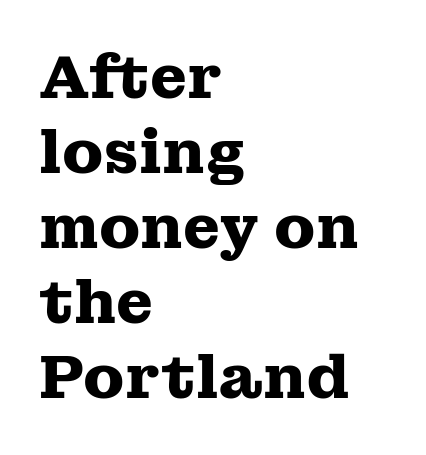
The passage shown has conventional tracking throughout. In CSS terms this would be text-align: left. The sample has been set heavy, in full bold. Look at the bottom of the vertical strokes: they flare into serifs here. Regarding leading, the lines here are spaced in the standard way. This sample has the flowing, uneven cadence of proportional lettering.
